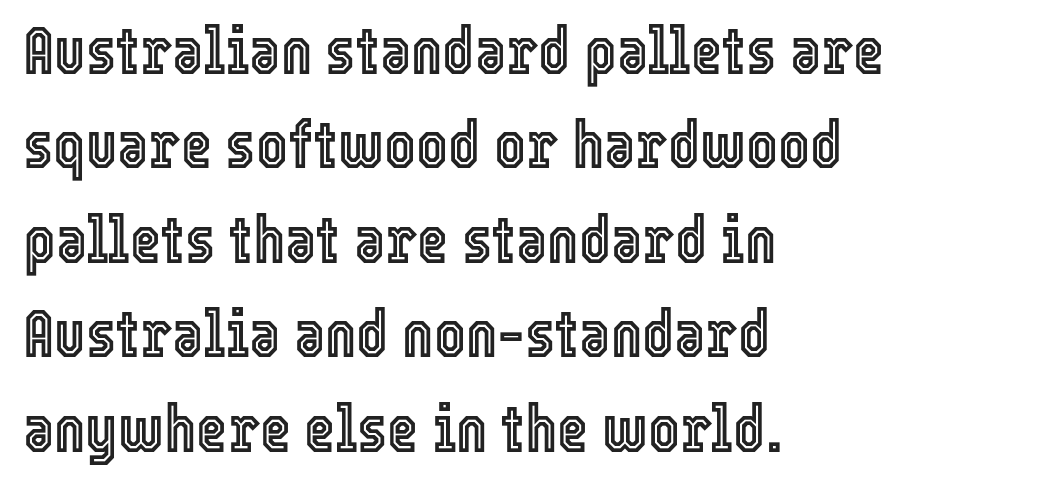
{"italic": "no", "width": "condensed", "x_height": "medium", "monospaced": "no", "underline": "no", "align": "left", "line_spacing": "normal", "line_spacing_ratio": 1.41, "letter_spacing": "normal", "letter_spacing_em": 0.0, "glyph_px": 67}
